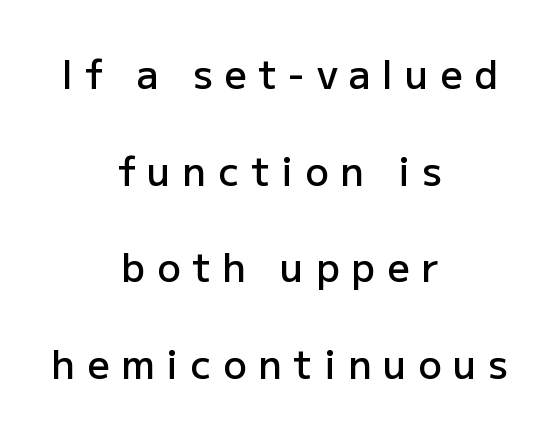
The image shows 39 px semibold sans-serif type, upright; set centered, loose line spacing (2.48x), unusually wide letter spacing (+0.3 em), not underlined; low stroke contrast and a medium x-height.
